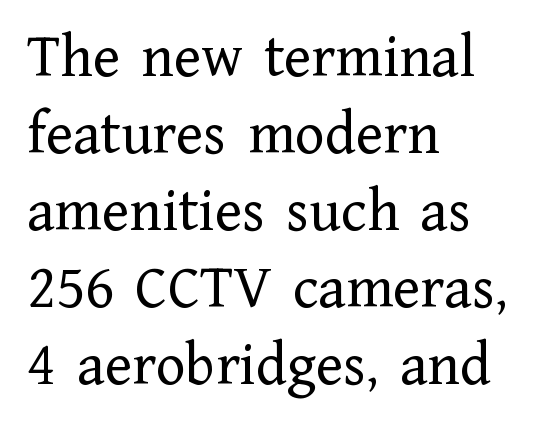
If you drew a line through each stem, it would be perfectly vertical. Anything drawn beneath the words? Only blank space. A typesetter would call this zero additional tracking. Typeset ragged right — the left edge is the straight one. The face used here is proportionally spaced, like ordinary book or web type.
